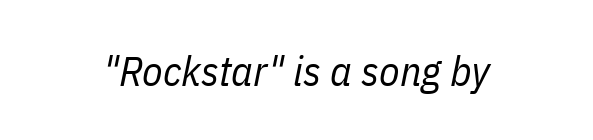
Check the space under the baseline: it is left empty. Is this a fixed-width face? No — the glyphs have proportional, varying widths. The passage shown is not bold in any degree. The letters are slanted; this is an italic face. Tracking here is standard; glyphs follow each other at the usual distance.
